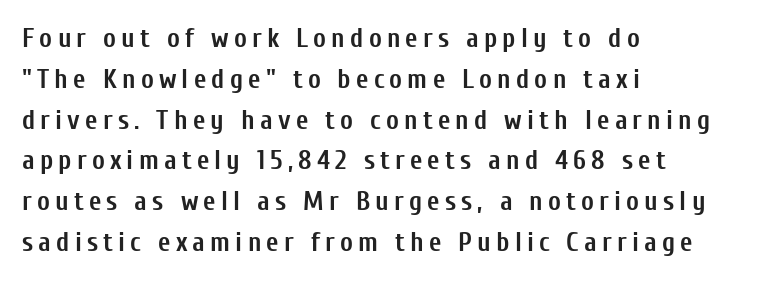
{"italic": "no", "bold": "yes", "underline": "no", "align": "left", "line_spacing": "normal", "line_spacing_ratio": 1.51, "glyph_px": 27}
